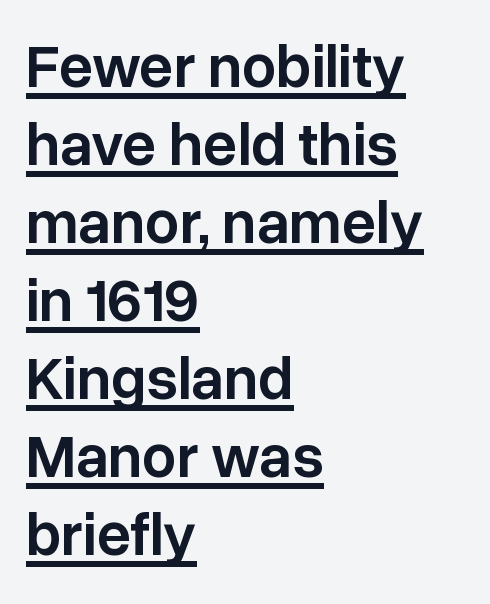
Q: Is the text bold? A: Semi-bold.
Q: Is the text italic (slanted)? A: No, it is upright.
Q: Is the typeface a serif or a sans-serif typeface? A: Sans-serif.
Q: Is the text underlined? A: Yes.
Q: How is the paragraph aligned? A: Left-aligned.
Q: Is the spacing between letters normal or unusually wide? A: Normal.
Q: Is the spacing between lines tight, normal or loose? A: Normal.
Q: Width (condensed, normal, or wide)? A: Normal.
Q: Stroke contrast? A: Low.
Q: x-height? A: Medium.
Q: Monospaced? A: No.
